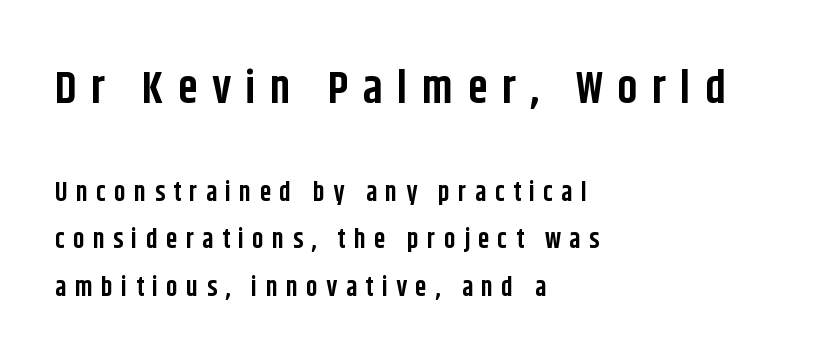
Q: Is the text bold? A: Yes.
Q: Is the text italic (slanted)? A: No, it is upright.
Q: Is the typeface a serif or a sans-serif typeface? A: Sans-serif.
Q: Is the text underlined? A: No.
Q: How is the paragraph aligned? A: Left-aligned.
Q: Is the spacing between letters normal or unusually wide? A: Unusually wide.
Q: Which block of text is set in a larger size, the first (top) or the second (bottom)? A: The first (top) one.
Q: Width (condensed, normal, or wide)? A: Condensed.
Q: Stroke contrast? A: Low.
Q: x-height? A: Large.
Q: Monospaced? A: No.
